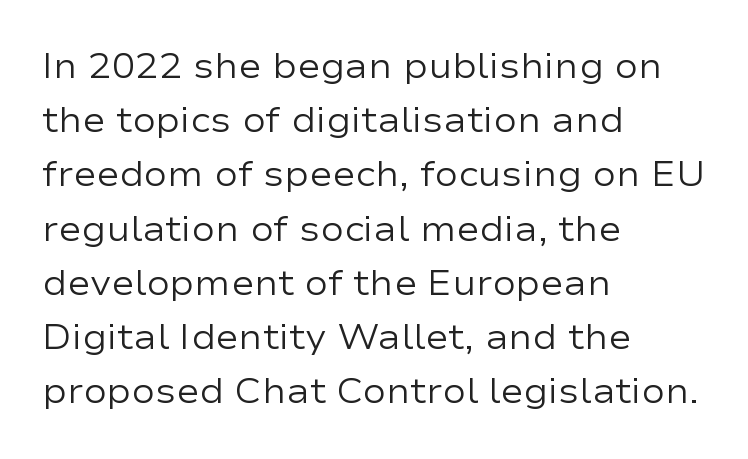
The image shows 35 px regular-weight, wide sans-serif type, upright; set left-aligned, normal line spacing (1.55x), normal letter spacing, not underlined; low stroke contrast and a medium x-height.
